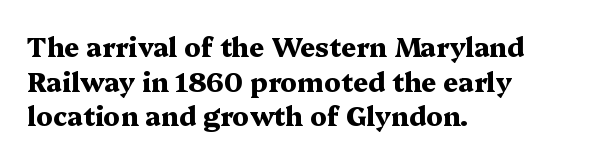
The image shows 26 px bold type, upright; set left-aligned, normal line spacing (1.33x), normal letter spacing, not underlined.
